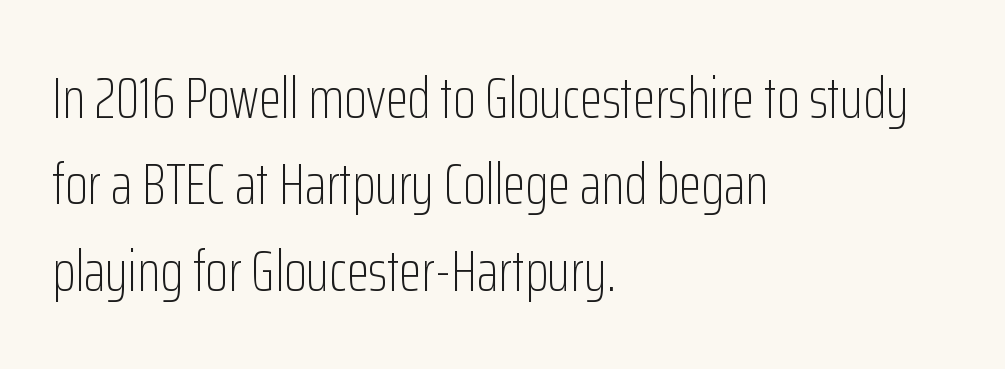
The image shows 58 px light, condensed sans-serif type, upright; set left-aligned, normal line spacing (1.49x), normal letter spacing, not underlined; low stroke contrast and a medium x-height.
